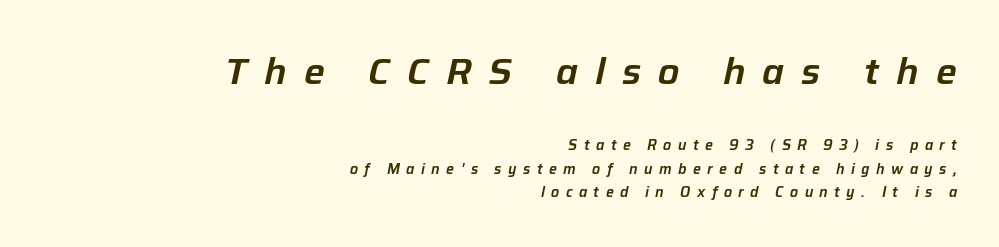
Q: Is the text italic (slanted)? A: Yes, it leans right by about 12 degrees.
Q: Is the text underlined? A: No.
Q: How is the paragraph aligned? A: Right-aligned.
Q: Is the spacing between letters normal or unusually wide? A: Unusually wide.
Q: Is the spacing between lines tight, normal or loose? A: Normal.
Q: Which block of text is set in a larger size, the first (top) or the second (bottom)? A: The first (top) one.
Q: Width (condensed, normal, or wide)? A: Normal.
Q: Stroke contrast? A: Low.
Q: x-height? A: Medium.
Q: Monospaced? A: No.
